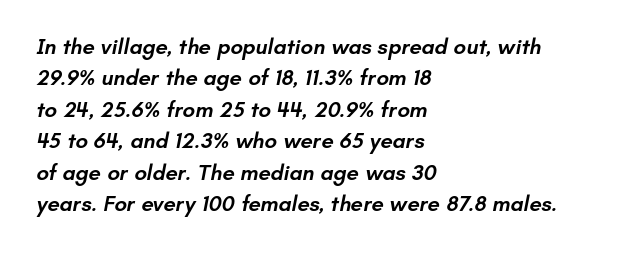
The paragraph has a hard left edge and a soft right edge. Any mark beneath the type? The region is blank. Successive baselines arrive at the customary interval. Caption: standard tracking, unaltered. Moderately thickened strokes mark this as semibold type.
